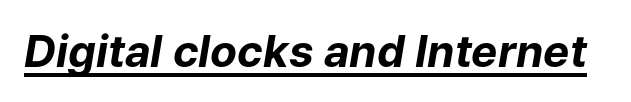
{"italic": "yes", "lean": "right", "slant_degrees": 9, "bold": "yes", "weight": "bold", "width": "normal", "stroke_contrast": "low", "x_height": "medium", "monospaced": "no", "underline": "yes", "letter_spacing": "normal", "letter_spacing_em": 0.0, "glyph_px": 44}
